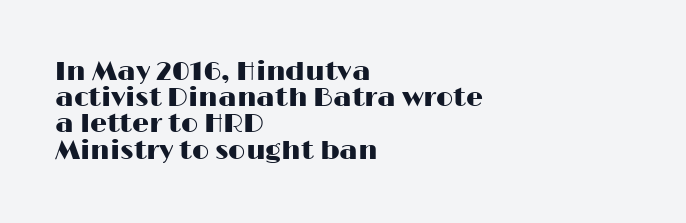
Q: Is the text italic (slanted)? A: No, it is upright.
Q: Is the text underlined? A: No.
Q: How is the paragraph aligned? A: Left-aligned.
Q: Is the spacing between letters normal or unusually wide? A: Normal.
Q: Is the spacing between lines tight, normal or loose? A: Tight.
